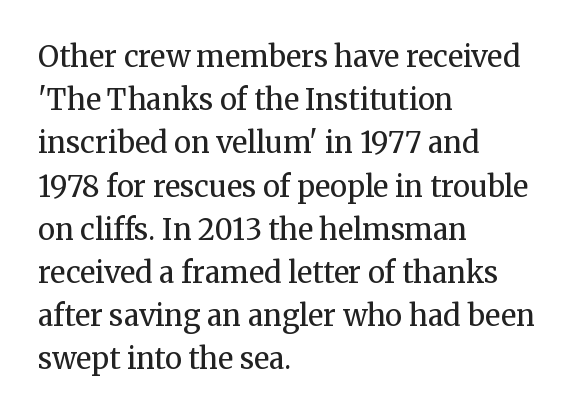
How are the letters spaced? Ordinarily, with no added tracking. The foot of each line stays bare and open. Yep, those are serifs on the letters. Think of a printed novel: that variable character pitch is what you see here.
